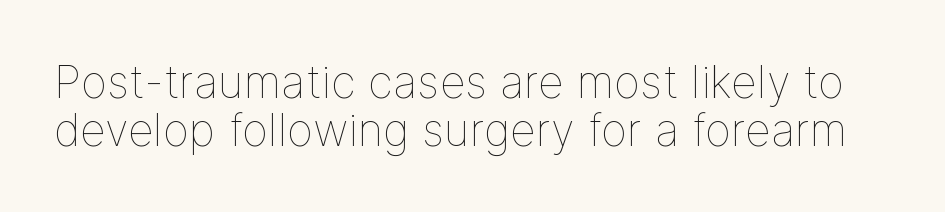
{"italic": "no", "bold": "no", "weight": "thin", "width": "normal", "stroke_contrast": "low", "x_height": "medium", "monospaced": "no", "underline": "no", "line_spacing": "tight", "line_spacing_ratio": 1.07, "letter_spacing": "normal", "letter_spacing_em": 0.0, "glyph_px": 45}
